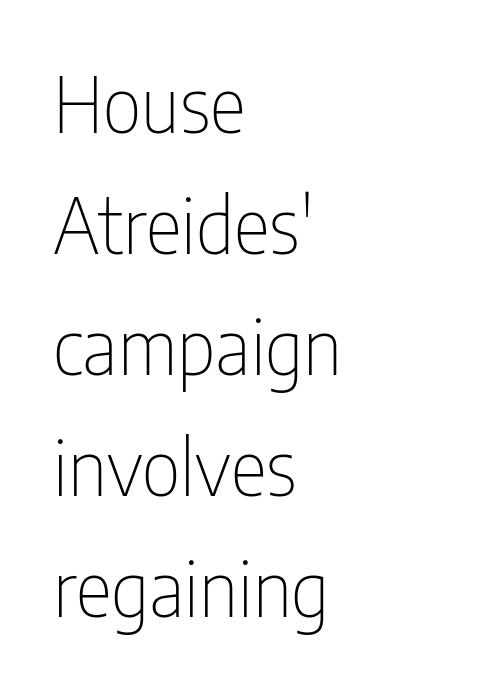
No italicization has been applied; the sample stays upright. Each new line begins a customary step beneath the previous one. Type without underlining. These lines keep a tight, regular rhythm from letter to letter.
